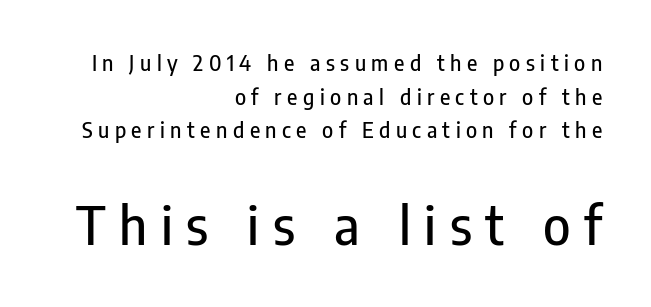
The image shows 52 px condensed sans-serif type, upright; set right-aligned, normal line spacing (1.6x), unusually wide letter spacing (+0.26 em), not underlined; the second (bottom) block is 2.48x larger; low stroke contrast and a medium x-height.
